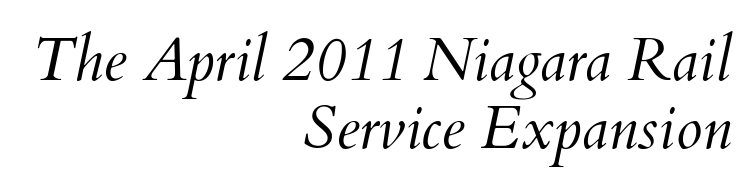
Q: Is the text bold? A: No.
Q: Is the text italic (slanted)? A: Yes, it leans right by about 12 degrees.
Q: Is the text underlined? A: No.
Q: How is the paragraph aligned? A: Right-aligned.
Q: Is the spacing between letters normal or unusually wide? A: Normal.
Q: Is the spacing between lines tight, normal or loose? A: Tight.
Q: Width (condensed, normal, or wide)? A: Normal.
Q: Stroke contrast? A: Medium.
Q: x-height? A: Small.
Q: Monospaced? A: No.
